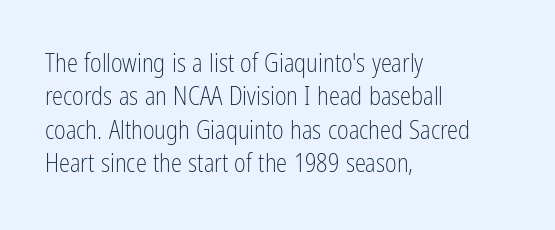
{"italic": "no", "bold": "no", "underline": "no", "align": "left", "line_spacing": "normal", "line_spacing_ratio": 1.34, "letter_spacing": "normal", "letter_spacing_em": 0.0, "glyph_px": 25}
